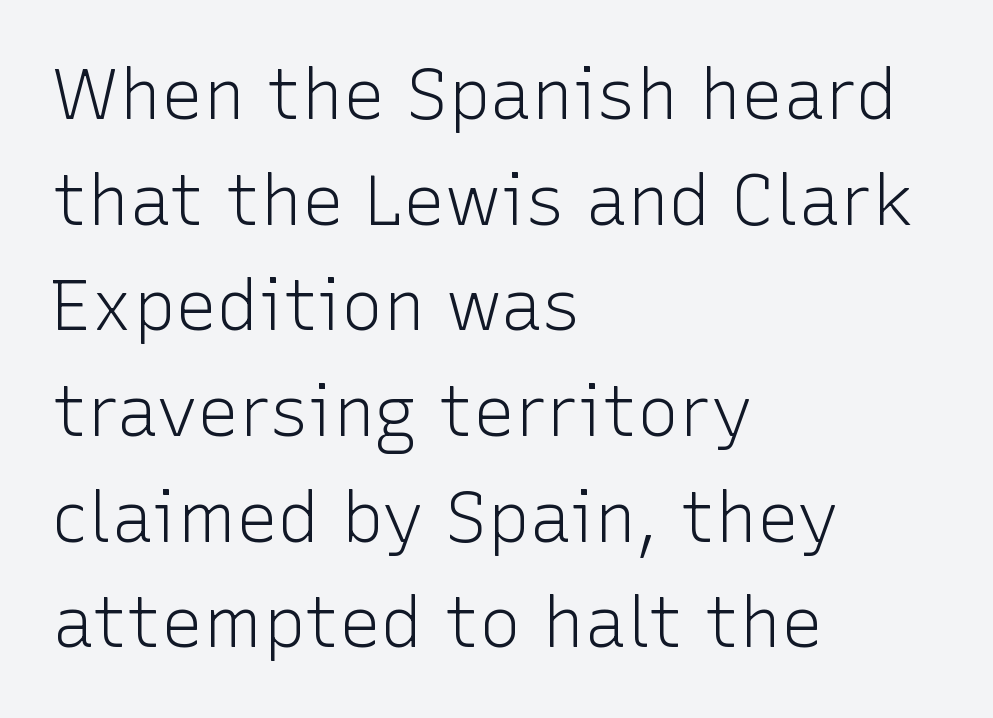
The image shows 70 px light sans-serif type, upright; set left-aligned, normal line spacing (1.51x), normal letter spacing, not underlined; low stroke contrast and a medium x-height.
